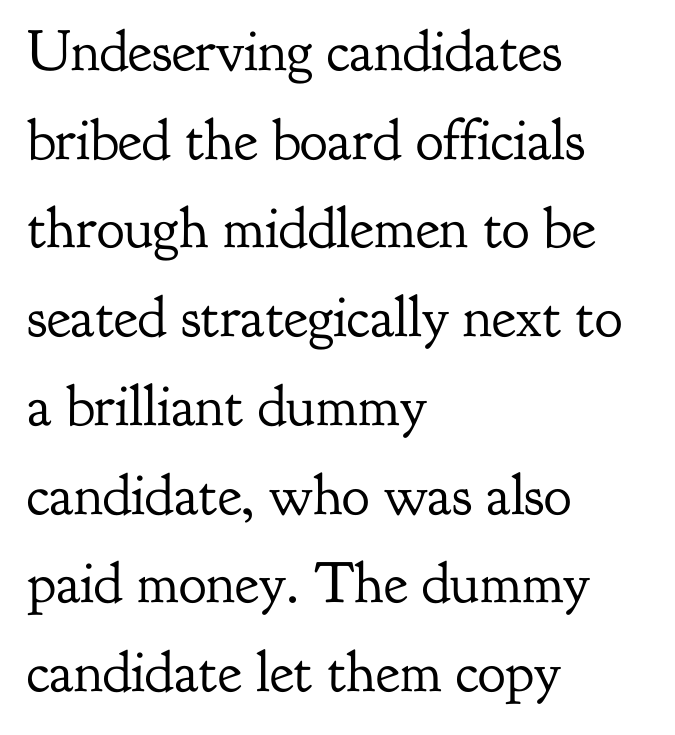
The image shows 58 px regular-weight serif type, upright; set left-aligned, normal line spacing (1.53x), normal letter spacing, not underlined; low stroke contrast and a small x-height.
